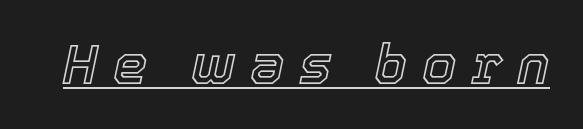
The image shows 55 px text type, italic (leaning right); set unusually wide letter spacing (+0.26 em), underlined; a medium x-height.
